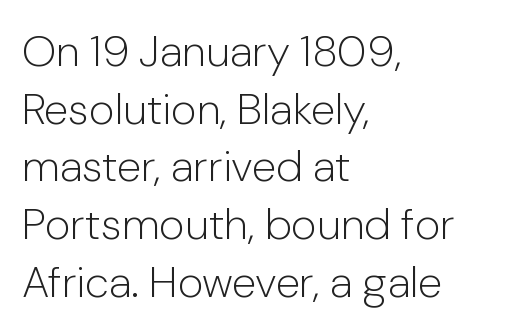
A typesetter would call this zero additional tracking. In terms of leading, this rendering sits right in the middle. The setting favours the left margin, as ordinary paragraphs usually do. Is this a fixed-width face? No — the glyphs have proportional, varying widths. A sans-serif font was chosen for this passage.
